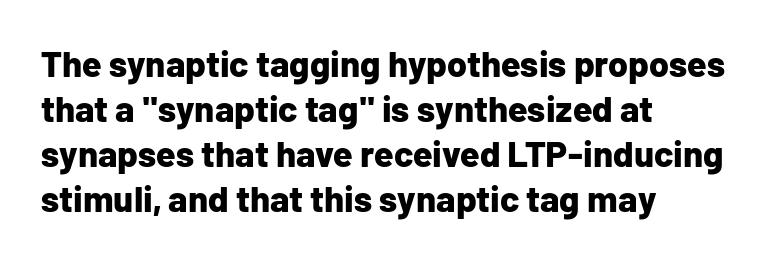
This sample keeps an unexceptional amount of space between lines. The passage is arranged the way most books set body copy — flush left. Compared with typical body copy, the letter spacing here is the same. Descenders hang freely into open space. Strong, thick strokes mark this as bold type.
